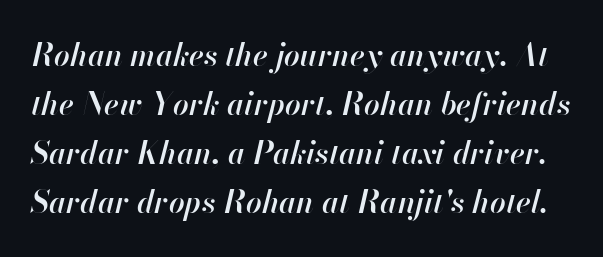
Q: Is the text bold? A: Semi-bold.
Q: Is the text italic (slanted)? A: Yes, it leans right by about 13 degrees.
Q: Is the text underlined? A: No.
Q: Is the spacing between letters normal or unusually wide? A: Normal.
Q: Is the spacing between lines tight, normal or loose? A: Normal.
Q: Width (condensed, normal, or wide)? A: Normal.
Q: Stroke contrast? A: High.
Q: x-height? A: Small.
Q: Monospaced? A: No.
